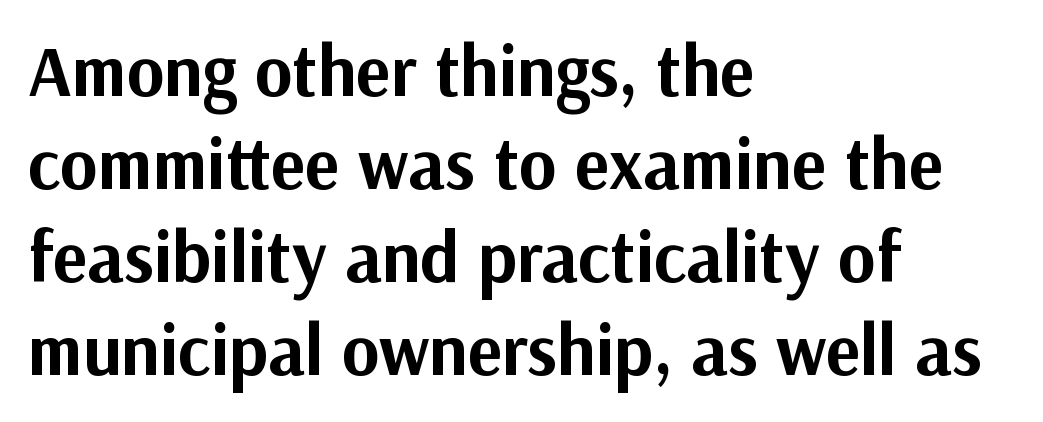
Q: Is the text bold? A: Yes.
Q: Is the text italic (slanted)? A: No, it is upright.
Q: Is the typeface a serif or a sans-serif typeface? A: Sans-serif.
Q: Is the text underlined? A: No.
Q: How is the paragraph aligned? A: Left-aligned.
Q: Is the spacing between letters normal or unusually wide? A: Normal.
Q: Is the spacing between lines tight, normal or loose? A: Normal.
Q: Width (condensed, normal, or wide)? A: Normal.
Q: Stroke contrast? A: Medium.
Q: x-height? A: Medium.
Q: Monospaced? A: No.
